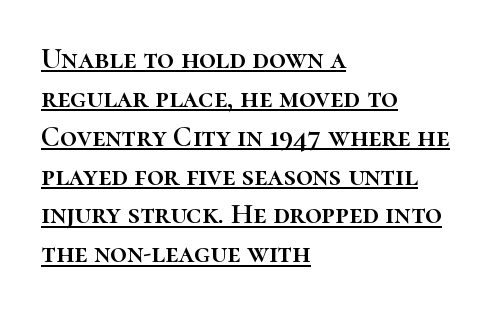
{"italic": "no", "width": "normal", "stroke_contrast": "high", "x_height": "medium", "monospaced": "no", "underline": "yes", "align": "left", "line_spacing": "normal", "line_spacing_ratio": 1.34, "letter_spacing": "normal", "letter_spacing_em": 0.0, "glyph_px": 29}
